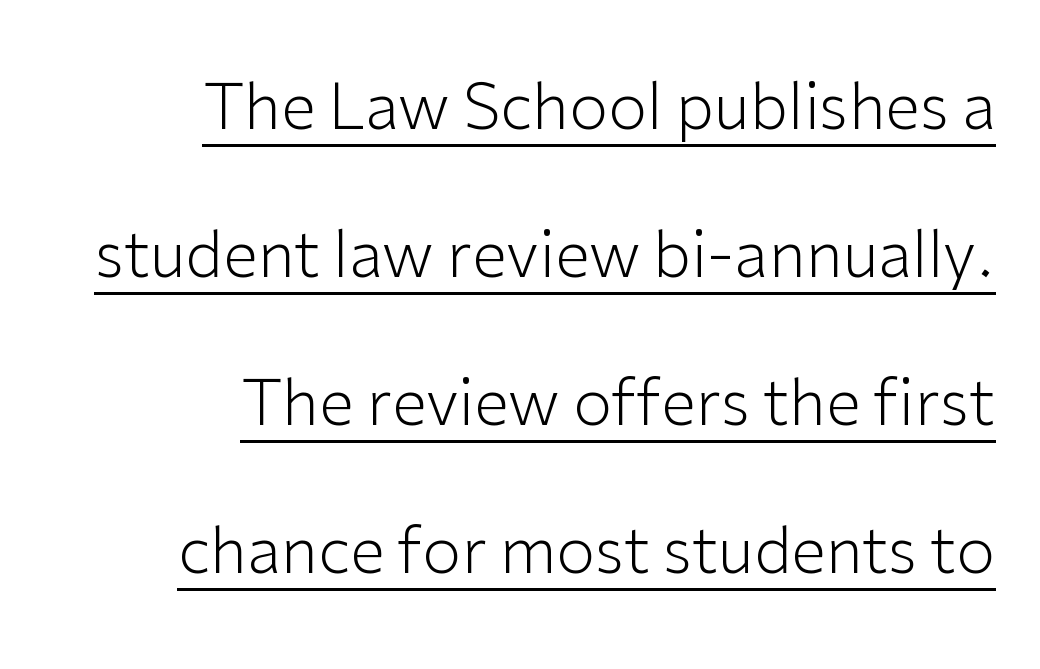
The letters stand upright; this is a roman face. These lines are set flush right with a ragged left edge. These lines are rendered in a variable-pitch font. The characters display no serif detailing; their extremities are plain.
